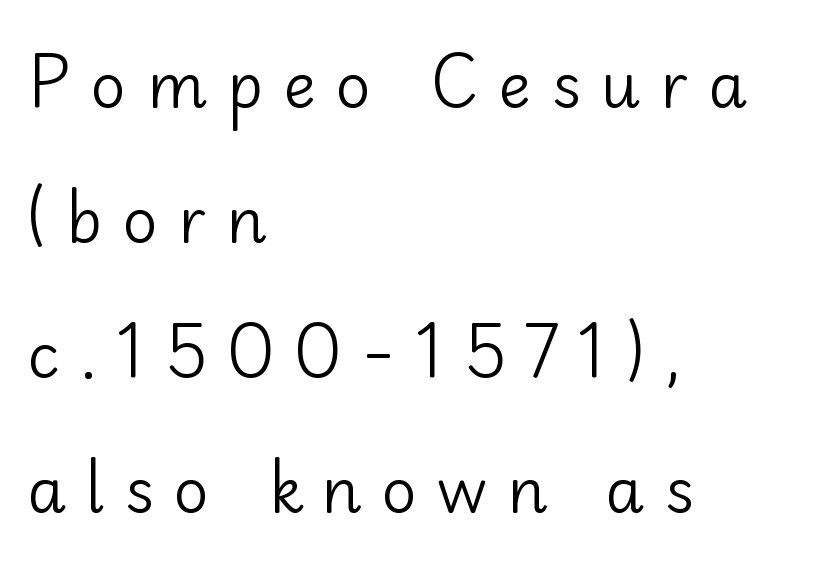
{"serif": "no", "italic": "no", "bold": "no", "weight": "regular", "width": "normal", "stroke_contrast": "low", "x_height": "small", "monospaced": "no", "underline": "no", "align": "left", "line_spacing": "loose", "line_spacing_ratio": 2.18, "letter_spacing": "wide", "letter_spacing_em": 0.32, "glyph_px": 62}
